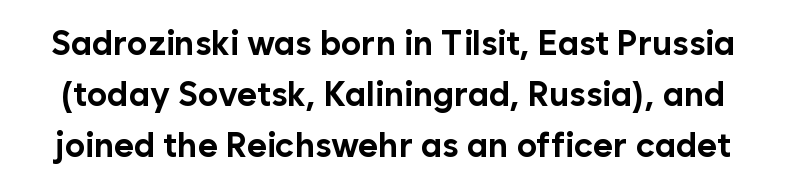
The image shows 34 px bold sans-serif type, upright; set normal line spacing (1.5x), normal letter spacing, not underlined; low stroke contrast and a medium x-height.
